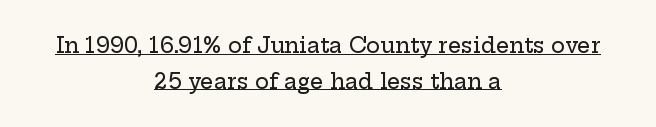
Q: Is the text italic (slanted)? A: No, it is upright.
Q: Is the text underlined? A: Yes.
Q: How is the paragraph aligned? A: Centered.
Q: Is the spacing between letters normal or unusually wide? A: Normal.
Q: Is the spacing between lines tight, normal or loose? A: Normal.
